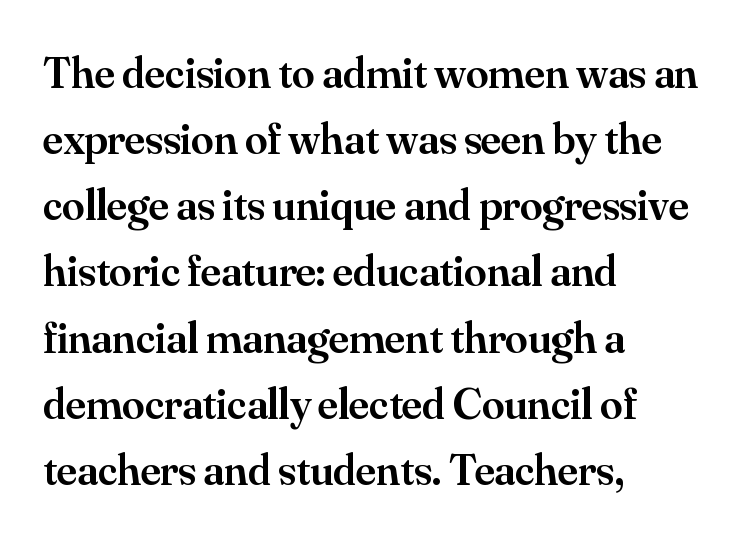
The image shows 45 px semibold serif type, upright; set left-aligned, normal line spacing (1.47x), normal letter spacing, not underlined; medium stroke contrast and a small x-height.
